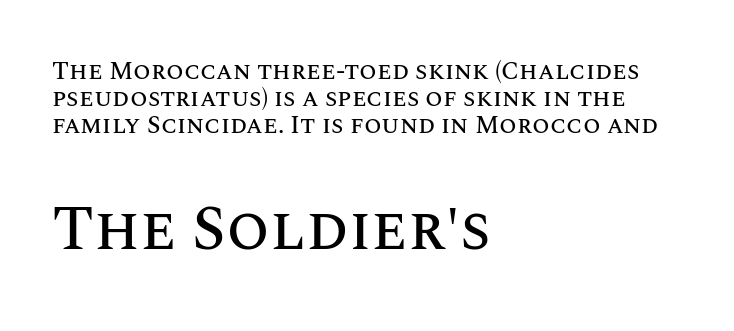
{"italic": "no", "width": "normal", "stroke_contrast": "medium", "x_height": "large", "monospaced": "no", "underline": "no", "align": "left", "line_spacing": "tight", "line_spacing_ratio": 1.09, "letter_spacing": "normal", "letter_spacing_em": 0.0, "larger_block": "second", "size_ratio": 2.48, "glyph_px": 62}
